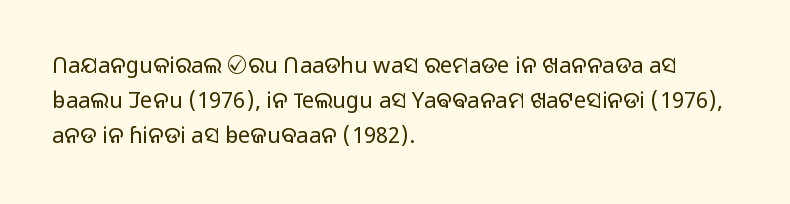
All the whitespace from short lines collects on the right. No extra tracking has been applied to these lines. Characters remain perfectly vertical along every line. The space beneath each line is pristine and unruled. Vertical stems look standard width or narrower in stroke.
